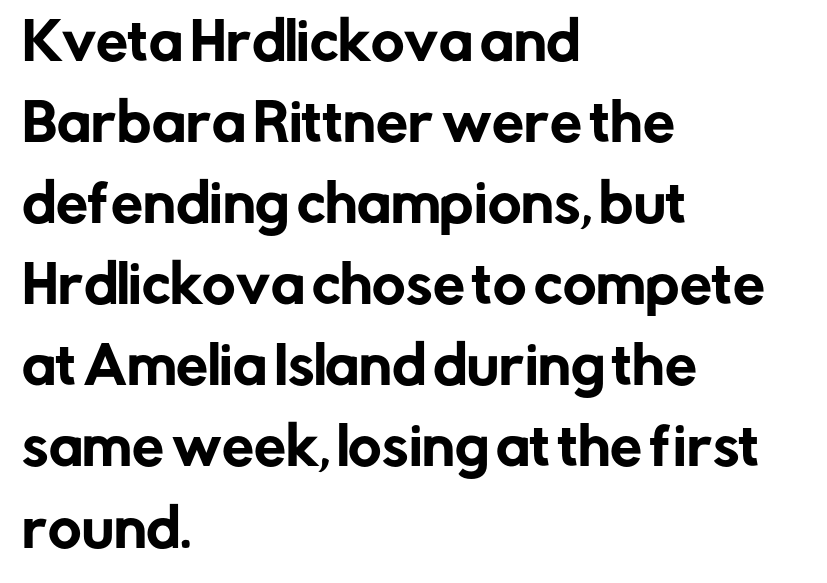
Q: Is the text italic (slanted)? A: No, it is upright.
Q: Is the typeface a serif or a sans-serif typeface? A: Sans-serif.
Q: Is the text underlined? A: No.
Q: How is the paragraph aligned? A: Left-aligned.
Q: Is the spacing between letters normal or unusually wide? A: Normal.
Q: Is the spacing between lines tight, normal or loose? A: Normal.
Q: Width (condensed, normal, or wide)? A: Normal.
Q: Stroke contrast? A: Low.
Q: x-height? A: Medium.
Q: Monospaced? A: No.
